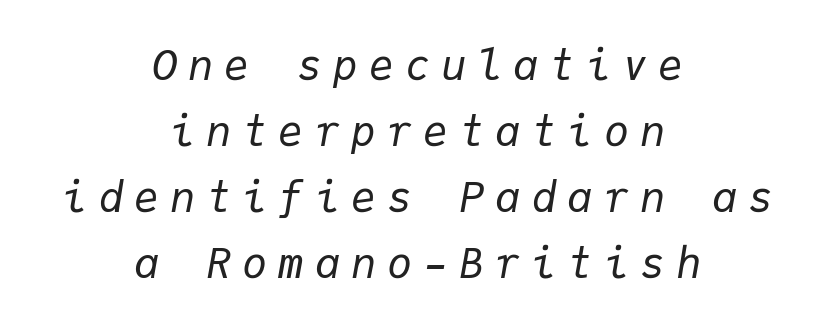
Q: Is the text bold? A: No.
Q: Is the text italic (slanted)? A: Yes, it leans right by about 9 degrees.
Q: Is the text underlined? A: No.
Q: How is the paragraph aligned? A: Centered.
Q: Is the spacing between letters normal or unusually wide? A: Unusually wide.
Q: Is the spacing between lines tight, normal or loose? A: Normal.
Q: Width (condensed, normal, or wide)? A: Normal.
Q: Stroke contrast? A: Low.
Q: x-height? A: Medium.
Q: Monospaced? A: Yes.
